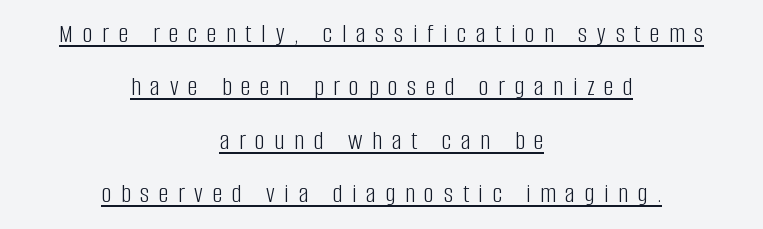
{"italic": "no", "bold": "no", "underline": "yes", "align": "center", "line_spacing": "loose", "line_spacing_ratio": 1.98, "letter_spacing": "wide", "letter_spacing_em": 0.36, "glyph_px": 27}
